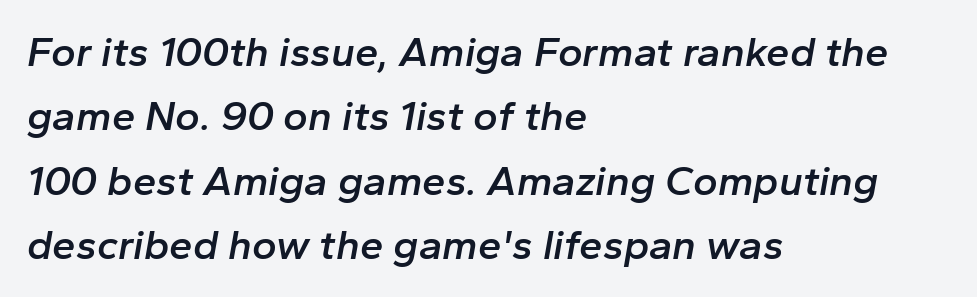
Q: Is the text bold? A: Semi-bold.
Q: Is the text italic (slanted)? A: Yes, it leans right by about 10 degrees.
Q: Is the text underlined? A: No.
Q: How is the paragraph aligned? A: Left-aligned.
Q: Is the spacing between letters normal or unusually wide? A: Normal.
Q: Is the spacing between lines tight, normal or loose? A: Normal.
Q: Width (condensed, normal, or wide)? A: Normal.
Q: Stroke contrast? A: Low.
Q: x-height? A: Medium.
Q: Monospaced? A: No.
